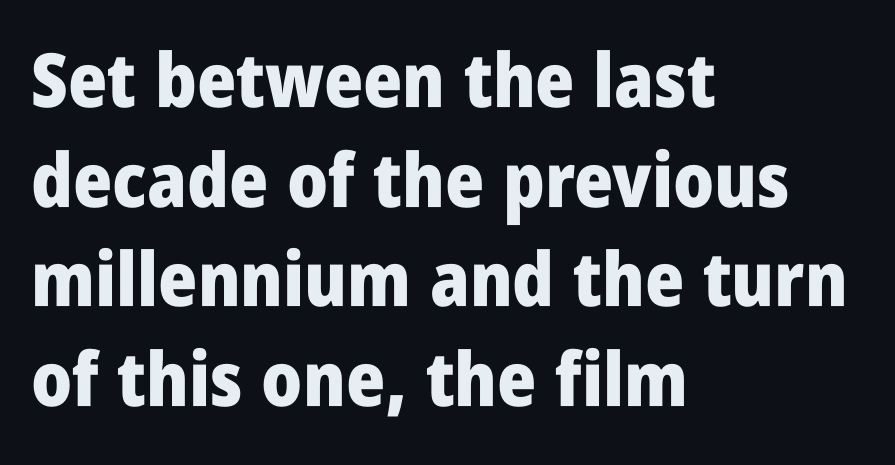
Q: Is the text bold? A: Yes.
Q: Is the text italic (slanted)? A: No, it is upright.
Q: Is the typeface a serif or a sans-serif typeface? A: Sans-serif.
Q: Is the text underlined? A: No.
Q: How is the paragraph aligned? A: Left-aligned.
Q: Is the spacing between letters normal or unusually wide? A: Normal.
Q: Is the spacing between lines tight, normal or loose? A: Normal.
Q: Width (condensed, normal, or wide)? A: Condensed.
Q: Stroke contrast? A: Low.
Q: x-height? A: Large.
Q: Monospaced? A: No.
